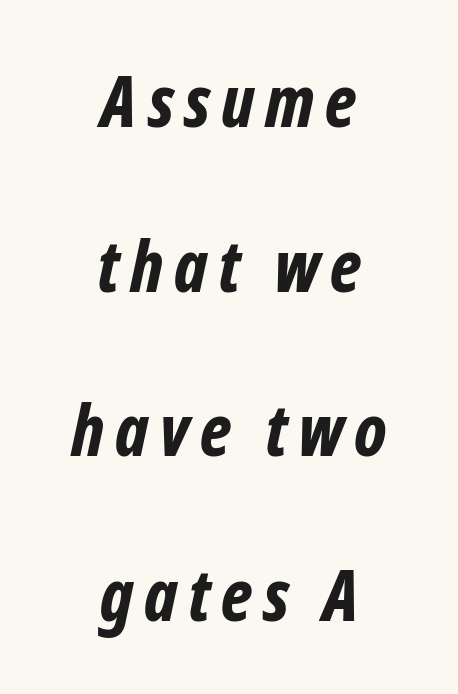
Q: Is the text bold? A: Yes.
Q: Is the text italic (slanted)? A: Yes, it leans right by about 12 degrees.
Q: Is the text underlined? A: No.
Q: How is the paragraph aligned? A: Centered.
Q: Is the spacing between lines tight, normal or loose? A: Loose.
Q: Width (condensed, normal, or wide)? A: Condensed.
Q: Stroke contrast? A: Low.
Q: x-height? A: Medium.
Q: Monospaced? A: No.
